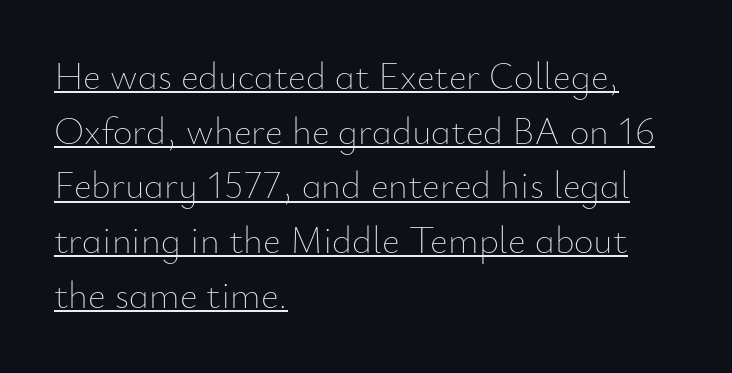
Students, observe: this is what conventionally led text looks like. The lettering holds an erect, upright posture throughout. The lines in this sample share a left origin and differ only in where they stop. This sample carries an underscore along the baseline area. Think of a printed novel: that variable character pitch is what you see here.
